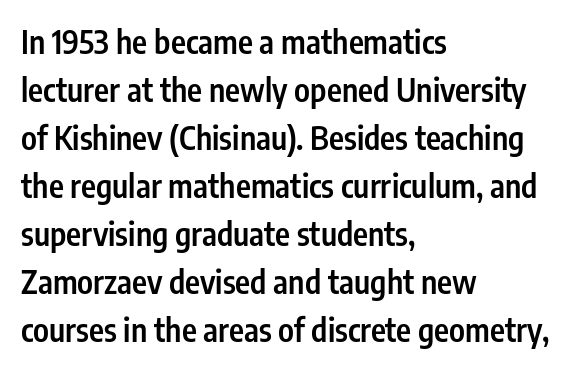
The vertical gap from one line to the next is medium. The letterforms sit shoulder to shoulder at normal distance. The face used here is a semibold: visibly heavier than regular, lighter than bold. Serif or sans? Sans — the stroke terminals are bare.
